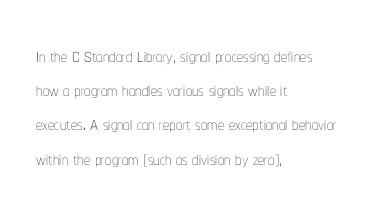
The image shows 25 px text type, upright; set left-aligned, normal line spacing (1.37x), normal letter spacing, not underlined.
